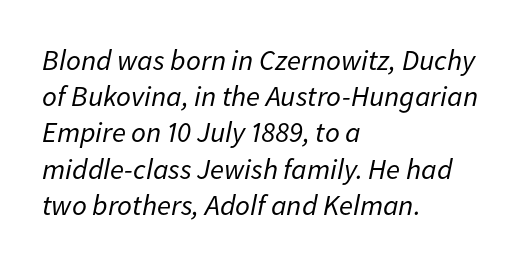
Q: Is the text bold? A: No.
Q: Is the text italic (slanted)? A: Yes, it leans right by about 11 degrees.
Q: Is the text underlined? A: No.
Q: How is the paragraph aligned? A: Left-aligned.
Q: Is the spacing between letters normal or unusually wide? A: Normal.
Q: Is the spacing between lines tight, normal or loose? A: Normal.
Q: Width (condensed, normal, or wide)? A: Normal.
Q: Stroke contrast? A: Low.
Q: x-height? A: Medium.
Q: Monospaced? A: No.
